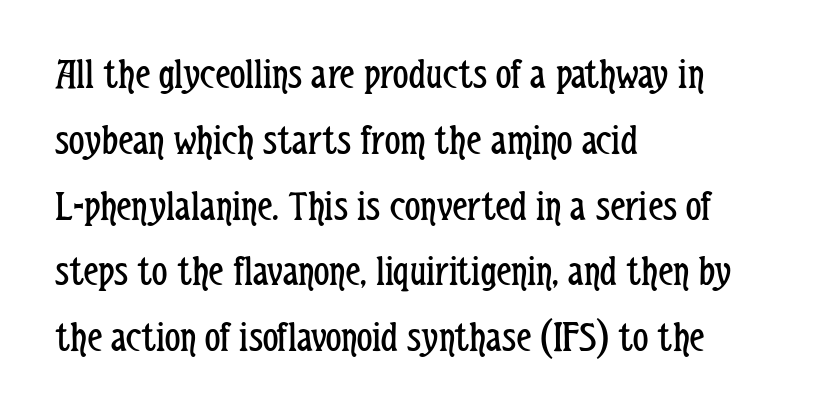
Q: Is the text bold? A: No.
Q: Is the text italic (slanted)? A: No, it is upright.
Q: Is the typeface a serif or a sans-serif typeface? A: Sans-serif.
Q: Is the text underlined? A: No.
Q: How is the paragraph aligned? A: Left-aligned.
Q: Is the spacing between letters normal or unusually wide? A: Normal.
Q: Is the spacing between lines tight, normal or loose? A: Normal.
Q: Width (condensed, normal, or wide)? A: Condensed.
Q: Stroke contrast? A: Low.
Q: x-height? A: Medium.
Q: Monospaced? A: No.
